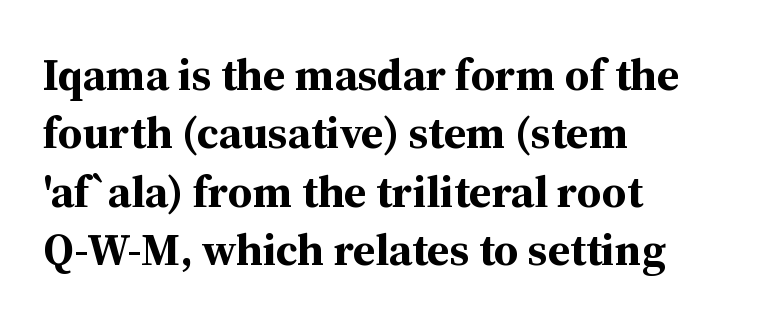
In terms of letterform style, serifs are clearly present. What weight is shown? A full bold with thick strokes. Rule under the text: the space is simply empty. There is no visible air inserted between adjacent glyphs. If you drew a line through each stem, it would be perfectly vertical. Vertical spacing — default.
